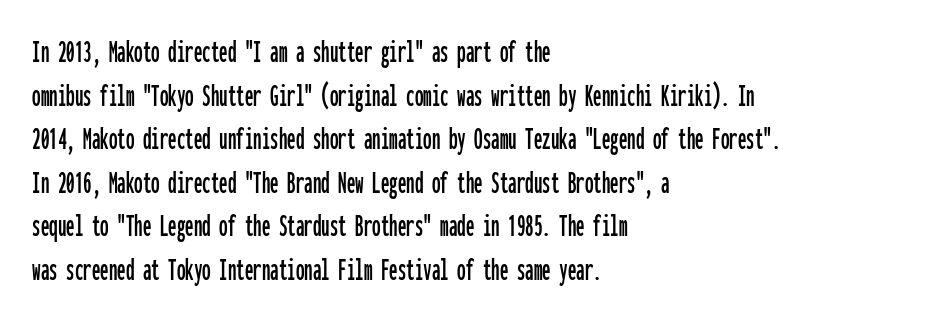
Check the space under the baseline: it is left empty. The passage shown is typed in a monospace face where columns stay perfectly aligned. Caption: multi-line text, flush left, ragged right. No extra tracking has been applied to these lines. When letters stand straight like this, we call the style roman or upright. The passage shown is typeset with a sans-serif family.
